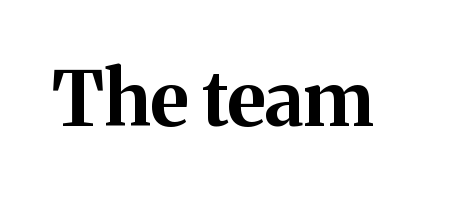
Q: Is the text bold? A: Yes.
Q: Is the text italic (slanted)? A: No, it is upright.
Q: Is the typeface a serif or a sans-serif typeface? A: Serif.
Q: Is the text underlined? A: No.
Q: Is the spacing between letters normal or unusually wide? A: Normal.
Q: Width (condensed, normal, or wide)? A: Normal.
Q: Stroke contrast? A: Medium.
Q: x-height? A: Medium.
Q: Monospaced? A: No.
